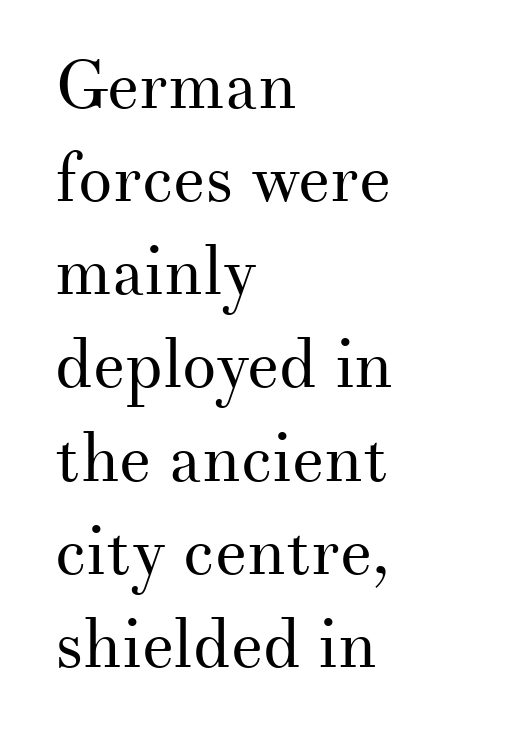
The image shows 68 px regular-weight serif type, upright; set left-aligned, normal line spacing (1.37x), normal letter spacing, not underlined; medium stroke contrast and a small x-height.
